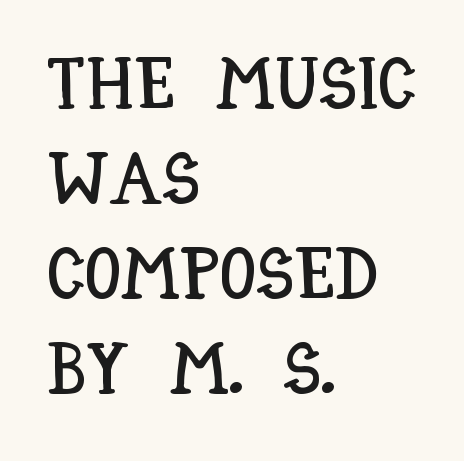
Q: Is the text italic (slanted)? A: No, it is upright.
Q: Is the text underlined? A: No.
Q: How is the paragraph aligned? A: Left-aligned.
Q: Is the spacing between letters normal or unusually wide? A: Normal.
Q: Is the spacing between lines tight, normal or loose? A: Normal.
Q: Width (condensed, normal, or wide)? A: Condensed.
Q: Stroke contrast? A: Low.
Q: x-height? A: Large.
Q: Monospaced? A: No.
